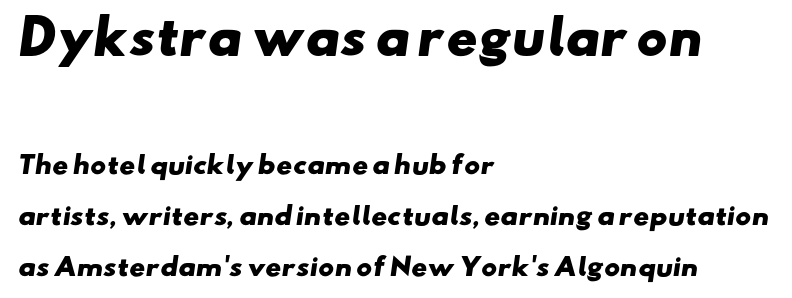
{"serif": "no", "bold": "yes", "weight": "heavy", "width": "wide", "stroke_contrast": "low", "x_height": "small", "monospaced": "no", "underline": "no", "align": "left", "line_spacing": "loose", "line_spacing_ratio": 2.12, "letter_spacing": "normal", "letter_spacing_em": 0.0, "larger_block": "first", "size_ratio": 1.96, "glyph_px": 47}
